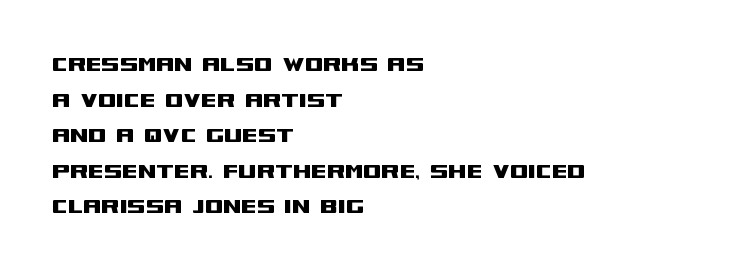
Q: Is the text italic (slanted)? A: No, it is upright.
Q: Is the text underlined? A: No.
Q: How is the paragraph aligned? A: Left-aligned.
Q: Is the spacing between letters normal or unusually wide? A: Normal.
Q: Is the spacing between lines tight, normal or loose? A: Normal.
